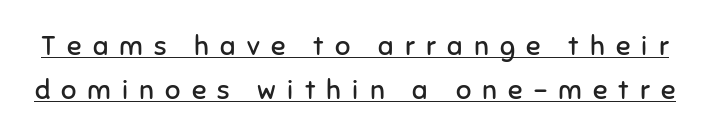
{"italic": "no", "bold": "no", "underline": "yes", "line_spacing": "normal", "line_spacing_ratio": 1.62, "letter_spacing": "wide", "letter_spacing_em": 0.41, "glyph_px": 27}
